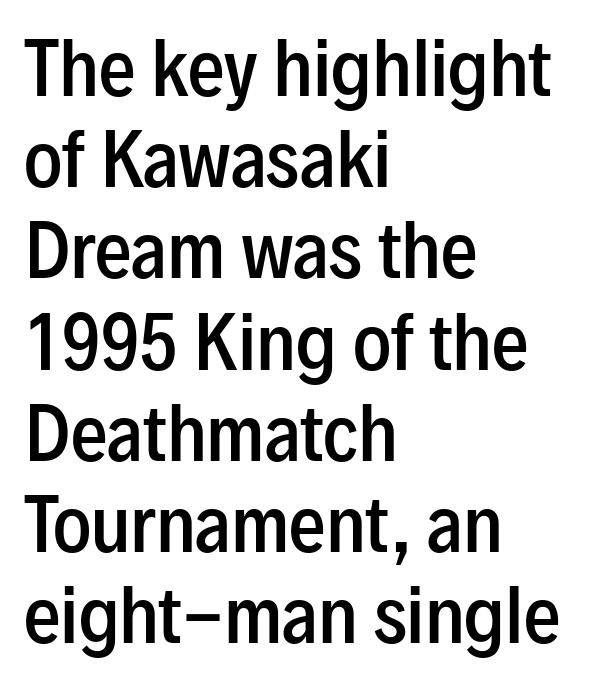
Q: Is the text bold? A: Semi-bold.
Q: Is the text italic (slanted)? A: No, it is upright.
Q: Is the typeface a serif or a sans-serif typeface? A: Sans-serif.
Q: Is the text underlined? A: No.
Q: How is the paragraph aligned? A: Left-aligned.
Q: Is the spacing between letters normal or unusually wide? A: Normal.
Q: Is the spacing between lines tight, normal or loose? A: Normal.
Q: Width (condensed, normal, or wide)? A: Condensed.
Q: Stroke contrast? A: Low.
Q: x-height? A: Medium.
Q: Monospaced? A: No.
